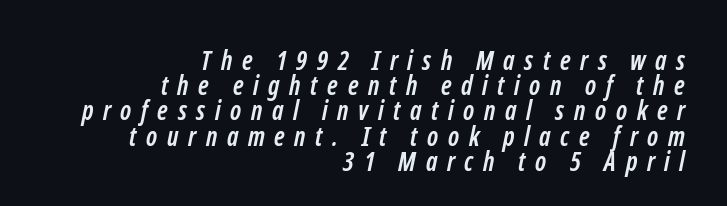
Each line ends at the same right margin while the left side varies. The passage shown has open, widely tracked lettering throughout. The block of text is dense from top to bottom, with scant space between rows. Underlining? Definitely not there.
